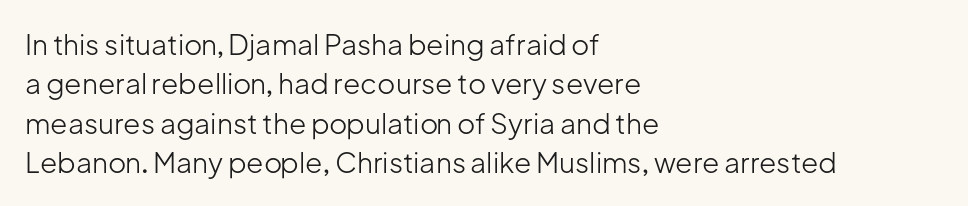
Q: Is the text bold? A: No.
Q: Is the text italic (slanted)? A: No, it is upright.
Q: Is the typeface a serif or a sans-serif typeface? A: Sans-serif.
Q: Is the text underlined? A: No.
Q: How is the paragraph aligned? A: Left-aligned.
Q: Is the spacing between letters normal or unusually wide? A: Normal.
Q: Is the spacing between lines tight, normal or loose? A: Normal.
Q: Width (condensed, normal, or wide)? A: Normal.
Q: Stroke contrast? A: Low.
Q: x-height? A: Medium.
Q: Monospaced? A: No.
